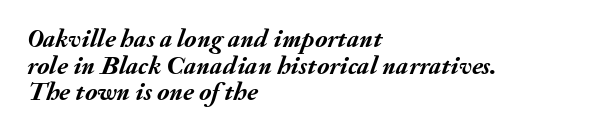
{"italic": "yes", "lean": "right", "slant_degrees": 20, "bold": "yes", "underline": "no", "align": "left", "line_spacing": "tight", "line_spacing_ratio": 1.02, "letter_spacing": "normal", "letter_spacing_em": 0.0, "glyph_px": 26}
